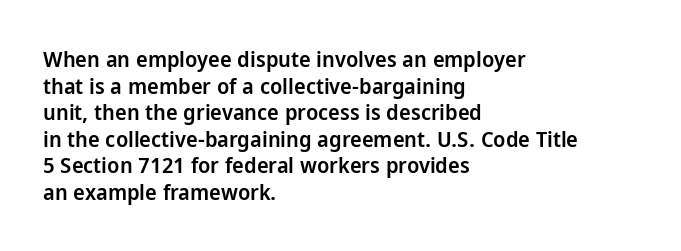
Q: Is the text bold? A: Semi-bold.
Q: Is the text italic (slanted)? A: No, it is upright.
Q: Is the text underlined? A: No.
Q: How is the paragraph aligned? A: Left-aligned.
Q: Is the spacing between letters normal or unusually wide? A: Normal.
